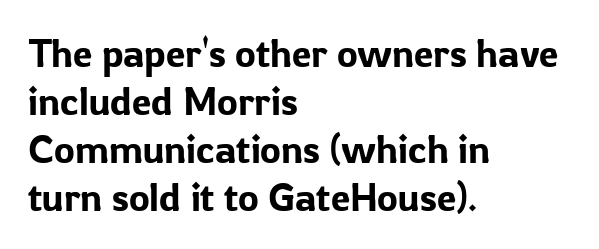
This rendering leaves character spacing at its baseline value. The passage shown is typed in a proportional face where columns would drift. The rendering shows plain stroke endings on the letterforms — a sans-serif design. The letters stand upright; this is a roman face. Horizontally, the lines are justified to the leading edge only.
